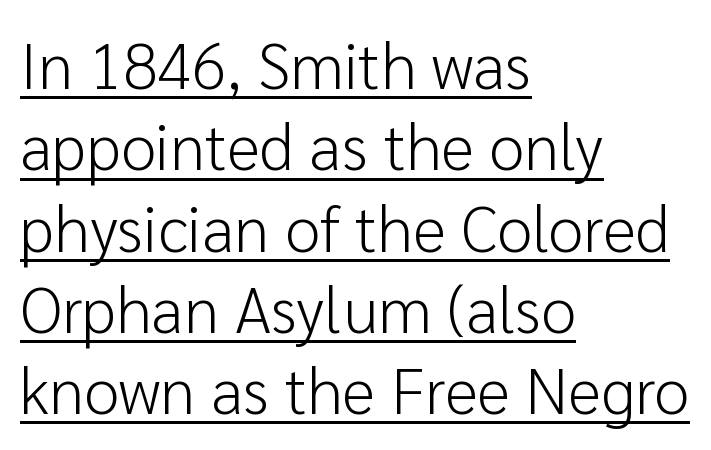
Weight: in the light-to-regular range. The block of text has a typical density, with ordinary space between rows. The designer went with a sans here, leaving each stem footless. The specimen includes a rule beneath the text block's lines.
